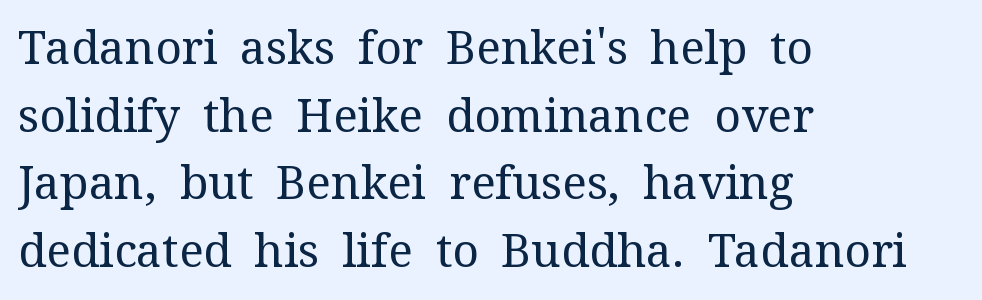
{"serif": "yes", "italic": "no", "bold": "no", "weight": "regular", "width": "normal", "stroke_contrast": "medium", "x_height": "medium", "monospaced": "no", "underline": "no", "align": "left", "line_spacing": "normal", "line_spacing_ratio": 1.47, "letter_spacing": "normal", "letter_spacing_em": 0.0, "glyph_px": 46}
